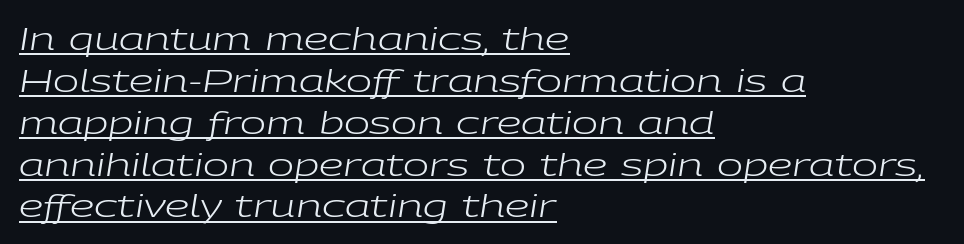
Honestly, the letter spacing is just normal — you wouldn't notice it. Is the block centered? No — it sits flush against the left margin. The passage shown is underscored from start to finish. Varying glyph widths throughout — classic text-font behaviour. The letterforms sit at book weight or below. The designer left line spacing at the default.
